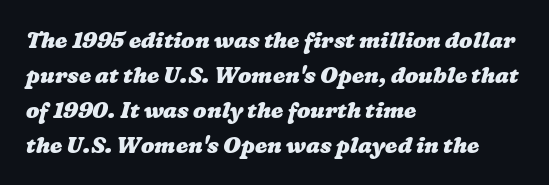
{"bold": "yes", "underline": "no", "align": "left", "line_spacing": "normal", "line_spacing_ratio": 1.59, "letter_spacing": "normal", "letter_spacing_em": 0.0, "glyph_px": 22}
